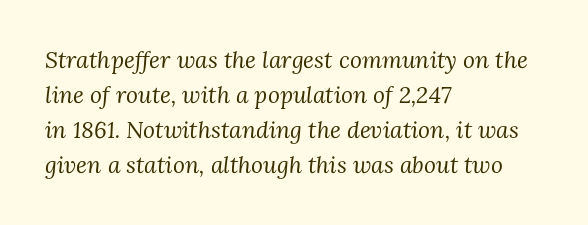
Q: Is the text bold? A: No.
Q: Is the text italic (slanted)? A: Yes, it leans right by about 3 degrees.
Q: Is the text underlined? A: No.
Q: How is the paragraph aligned? A: Left-aligned.
Q: Is the spacing between letters normal or unusually wide? A: Normal.
Q: Is the spacing between lines tight, normal or loose? A: Normal.
